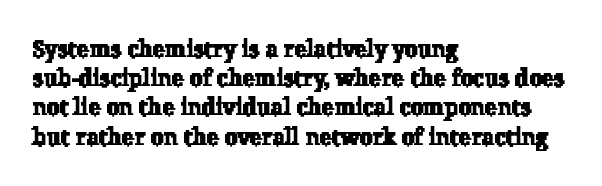
This rendering features lettering with no underline. Leading: standard. This rendering uses left alignment, leaving the right contour irregular. The passage shown has conventional tracking throughout.
